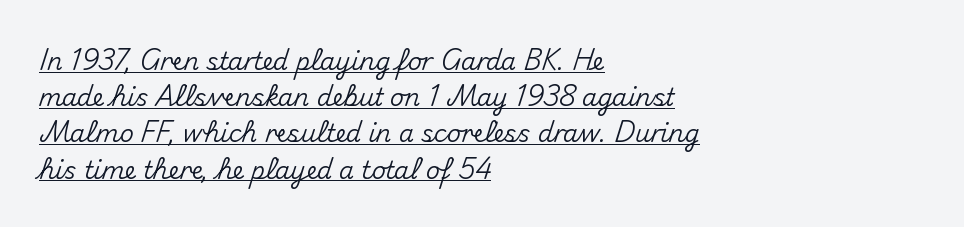
One-word summary of the alignment: left. Looks like someone drew a line under every word here. The type is set solid horizontally, with unmodified tracking.
